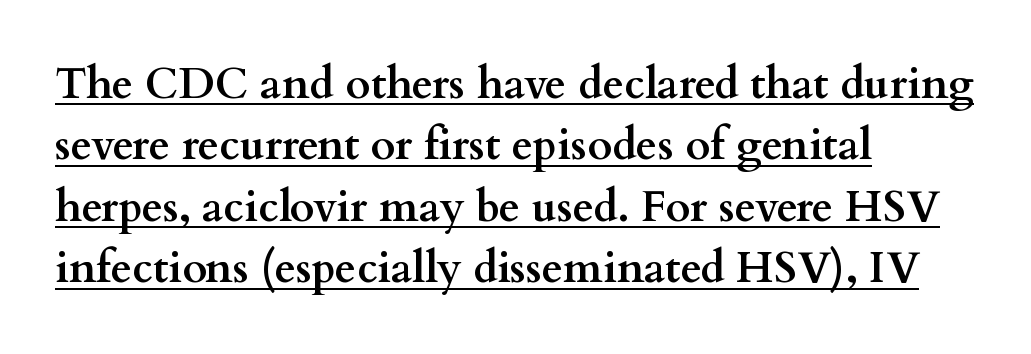
Tracking value appears to be zero — textbook default spacing. Stroke terminals: seriffed. The lines sit at an ordinary, default distance from one another. The letters advance in unequal steps, a hallmark of proportional type.
